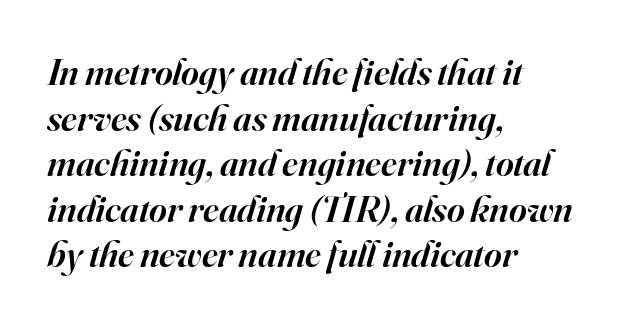
The image shows 38 px semibold serif type, italic (leaning right); set left-aligned, line spacing 1.2x, normal letter spacing, not underlined; high stroke contrast and a small x-height.
